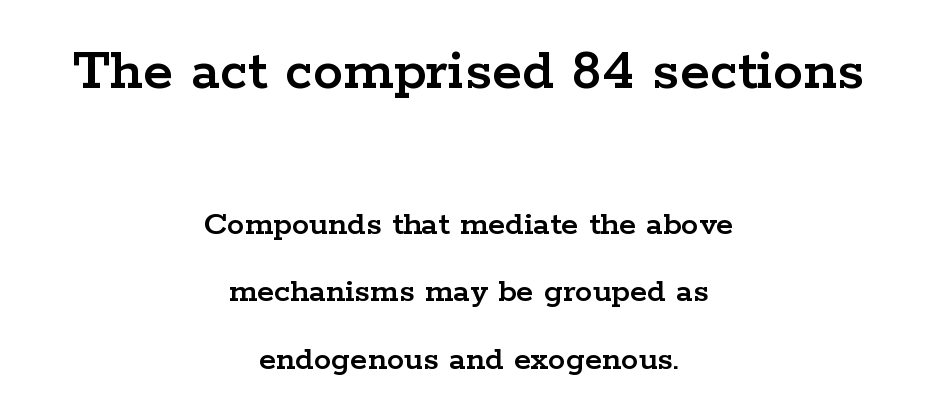
The image shows 61 px wide serif type, upright; set centered, loose line spacing (1.93x), normal letter spacing, not underlined; the first (top) block is 1.74x larger; low stroke contrast and a medium x-height.
